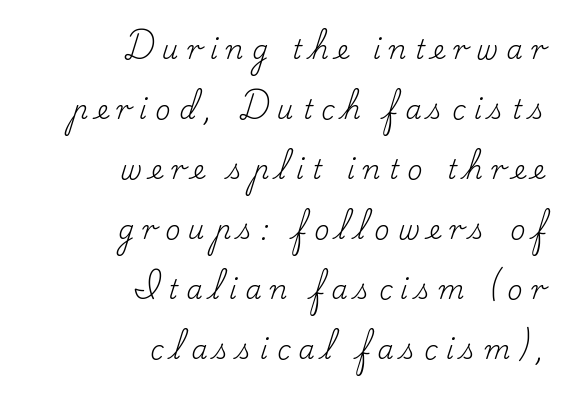
{"bold": "no", "underline": "no", "align": "right", "line_spacing": "loose", "line_spacing_ratio": 2.31, "letter_spacing": "wide", "letter_spacing_em": 0.32, "glyph_px": 26}
